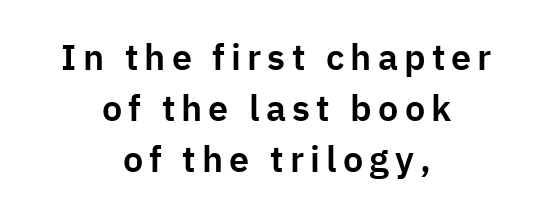
The passage shown is typed in a proportional face where columns would drift. Line spacing here is normal. Note: no serifs on the glyphs. Leftover space on each line is divided equally before and after the words. Letters rest on an invisible, unmarked baseline. Every character sits straight up, as roman type does.
